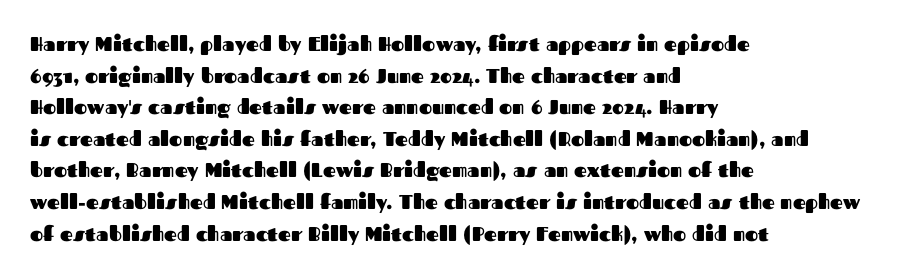
Q: Is the text bold? A: Yes.
Q: Is the text italic (slanted)? A: No, it is upright.
Q: Is the text underlined? A: No.
Q: How is the paragraph aligned? A: Left-aligned.
Q: Is the spacing between letters normal or unusually wide? A: Normal.
Q: Is the spacing between lines tight, normal or loose? A: Normal.
